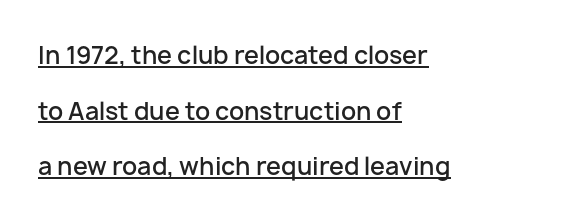
A great deal of white space separates one row of letters from the next. Inter-character spacing is left at the font's built-in metrics. Is there any slant? The stems are plumb. Firm but not heavy-handed strokes: this text is semibold.
